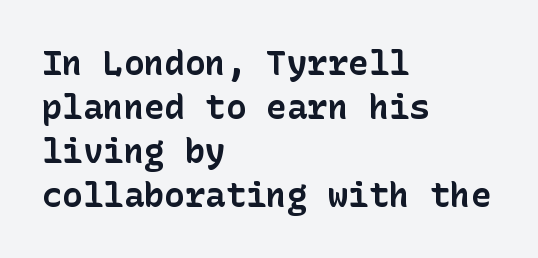
Nope, no serifs anywhere on these letters. The ragged edge is on the right, which tells us the setting is flush left. Posture: straight, roman, zero tilt. This is heavy type, rendered in bold. How are the letters spaced? Ordinarily, with no added tracking. Type without underlining.
